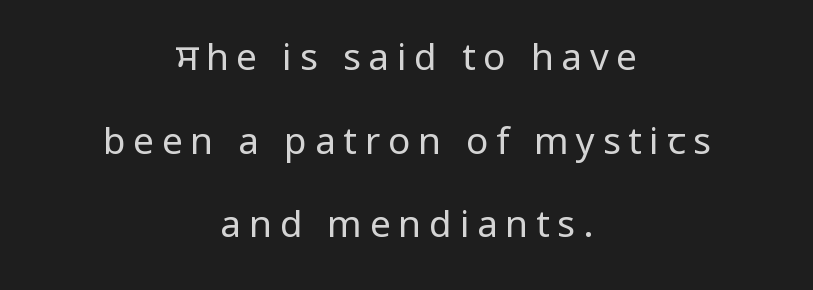
Q: Is the text bold? A: No.
Q: Is the text italic (slanted)? A: No, it is upright.
Q: Is the typeface a serif or a sans-serif typeface? A: Sans-serif.
Q: Is the text underlined? A: No.
Q: How is the paragraph aligned? A: Centered.
Q: Is the spacing between letters normal or unusually wide? A: Unusually wide.
Q: Is the spacing between lines tight, normal or loose? A: Loose.
Q: Width (condensed, normal, or wide)? A: Normal.
Q: Stroke contrast? A: Low.
Q: x-height? A: Medium.
Q: Monospaced? A: No.
